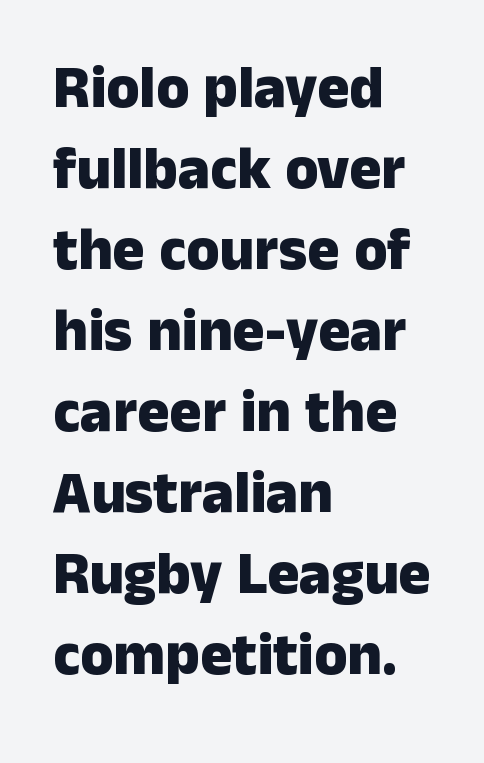
{"serif": "no", "italic": "no", "bold": "yes", "weight": "heavy", "width": "normal", "stroke_contrast": "low", "x_height": "medium", "monospaced": "no", "underline": "no", "align": "left", "line_spacing": "normal", "line_spacing_ratio": 1.35, "letter_spacing": "normal", "letter_spacing_em": 0.0, "glyph_px": 60}
